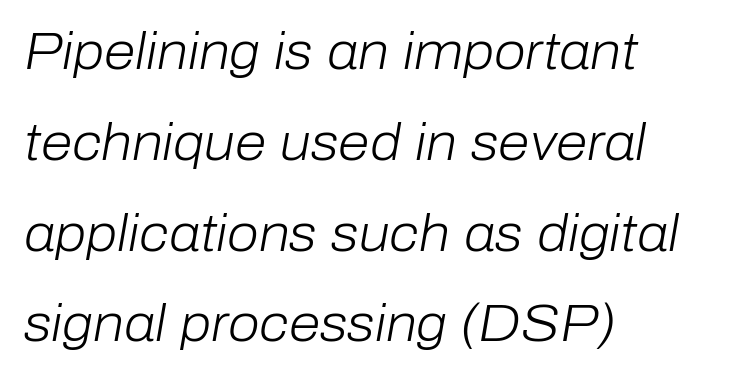
The image shows 51 px light type, italic (leaning right); set left-aligned, line spacing 1.78x, normal letter spacing, not underlined; low stroke contrast and a medium x-height.
